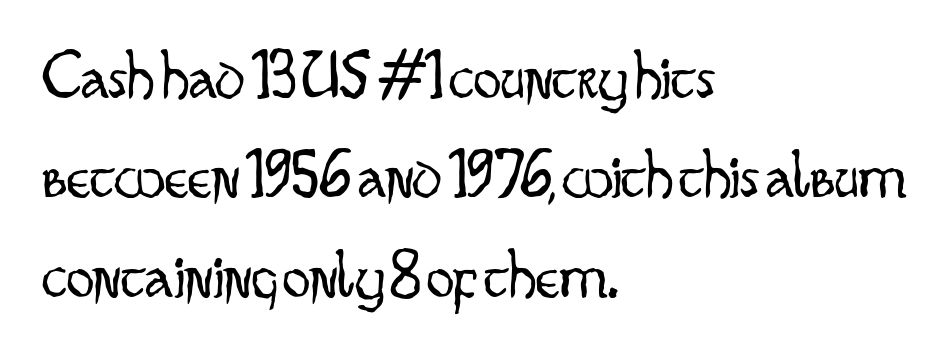
Note the varied advance widths — an 'i' is clearly narrower than an 'm'. Compared with a typical body face, this is equally light or lighter still. The baseline area is clear. These lines keep a tight, regular rhythm from letter to letter.
